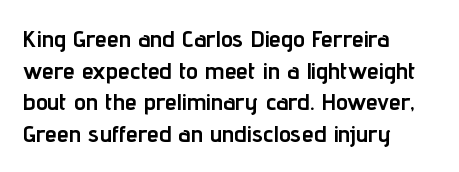
Q: Is the text bold? A: Yes.
Q: Is the text italic (slanted)? A: No, it is upright.
Q: Is the text underlined? A: No.
Q: How is the paragraph aligned? A: Left-aligned.
Q: Is the spacing between letters normal or unusually wide? A: Normal.
Q: Is the spacing between lines tight, normal or loose? A: Normal.
